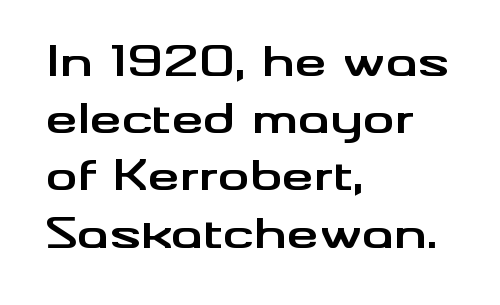
{"serif": "no", "italic": "no", "bold": "yes", "weight": "bold", "width": "wide", "stroke_contrast": "medium", "x_height": "small", "monospaced": "no", "underline": "no", "align": "left", "line_spacing": "normal", "line_spacing_ratio": 1.43, "letter_spacing": "normal", "letter_spacing_em": 0.0, "glyph_px": 40}
